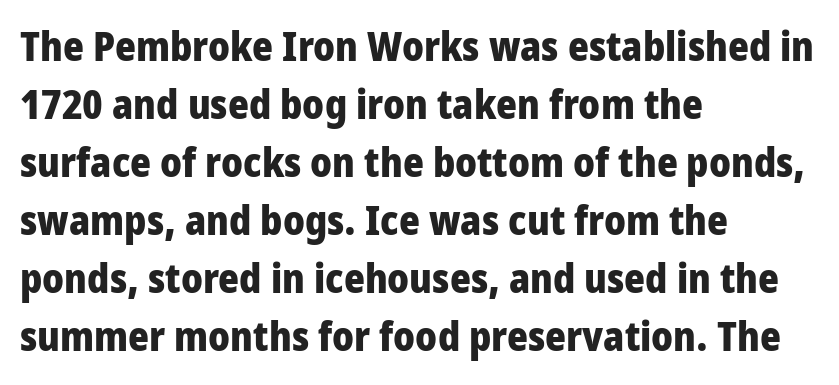
The image shows 40 px heavy, condensed sans-serif type, upright; set left-aligned, normal line spacing (1.45x), normal letter spacing, not underlined; low stroke contrast and a large x-height.
